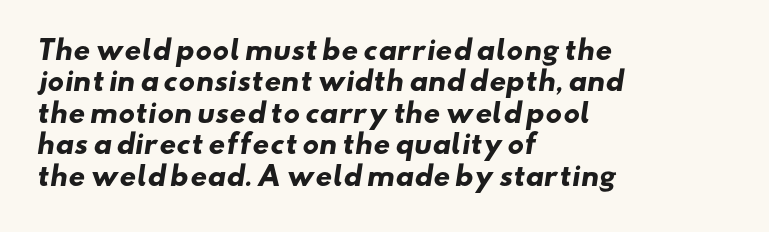
{"bold": "yes", "underline": "no", "align": "left", "line_spacing_ratio": 1.21, "letter_spacing": "normal", "letter_spacing_em": 0.0, "glyph_px": 26}
